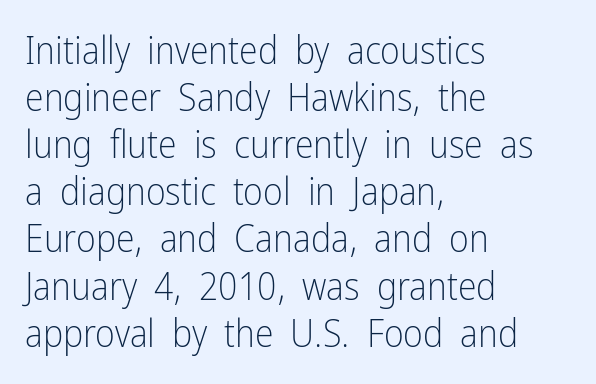
The image shows 38 px light, condensed sans-serif type, upright; set left-aligned, line spacing 1.24x, normal letter spacing, not underlined; low stroke contrast and a medium x-height.
